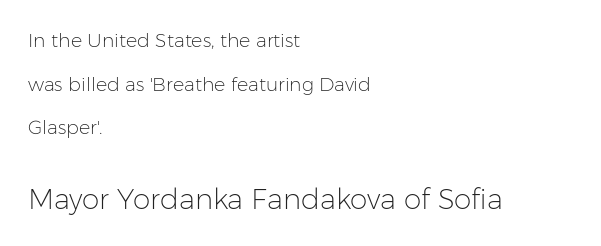
{"serif": "no", "italic": "no", "bold": "no", "weight": "light", "width": "normal", "stroke_contrast": "low", "x_height": "medium", "monospaced": "no", "underline": "no", "align": "left", "line_spacing": "loose", "line_spacing_ratio": 2.3, "letter_spacing": "normal", "letter_spacing_em": 0.0, "larger_block": "second", "size_ratio": 1.47, "glyph_px": 28}
